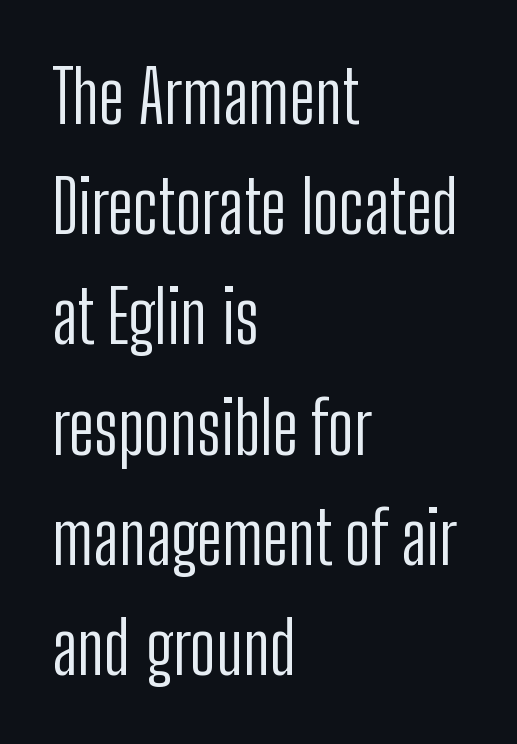
{"serif": "no", "italic": "no", "bold": "no", "weight": "light", "width": "condensed", "stroke_contrast": "low", "x_height": "medium", "monospaced": "no", "underline": "no", "align": "left", "line_spacing": "normal", "line_spacing_ratio": 1.51, "letter_spacing": "normal", "letter_spacing_em": 0.0, "glyph_px": 73}
